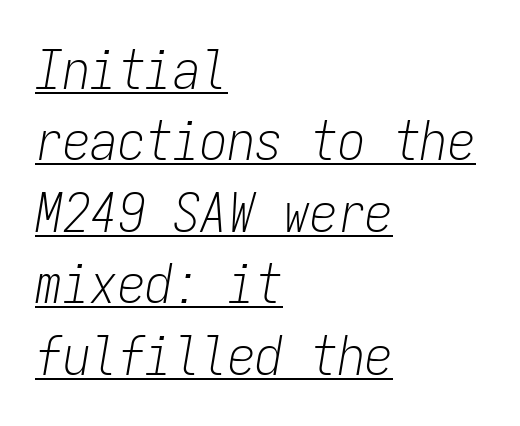
The specimen includes a rule beneath the text block's lines. Monospaced: the letters line up in strict vertical columns. There is no visible air inserted between adjacent glyphs. Normally led — the rows are evenly, conventionally spaced.
